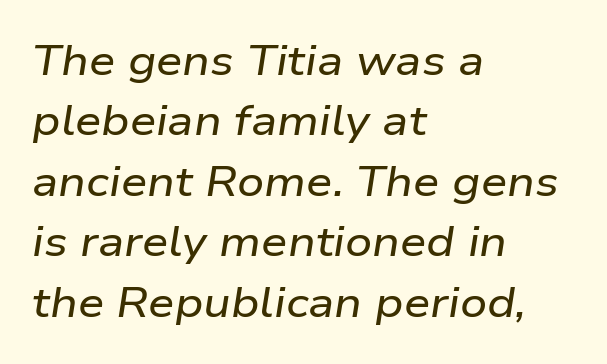
Q: Is the text italic (slanted)? A: Yes, it leans right by about 9 degrees.
Q: Is the text underlined? A: No.
Q: How is the paragraph aligned? A: Left-aligned.
Q: Is the spacing between letters normal or unusually wide? A: Normal.
Q: Is the spacing between lines tight, normal or loose? A: Normal.
Q: Width (condensed, normal, or wide)? A: Wide.
Q: Stroke contrast? A: Low.
Q: x-height? A: Medium.
Q: Monospaced? A: No.
